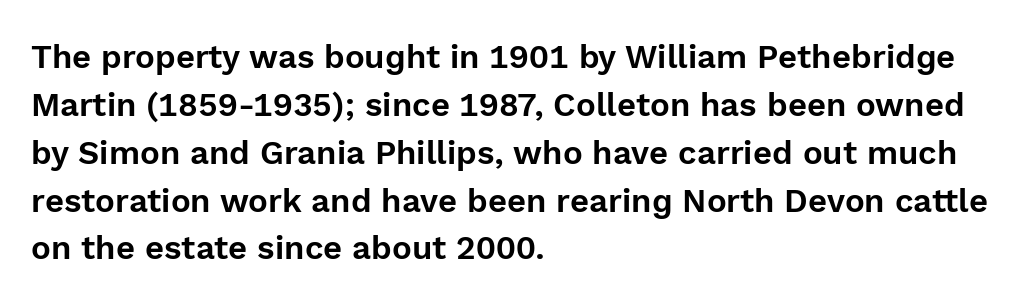
The image shows 33 px sans-serif type, upright; set left-aligned, normal line spacing (1.45x), normal letter spacing, not underlined; a medium x-height.
